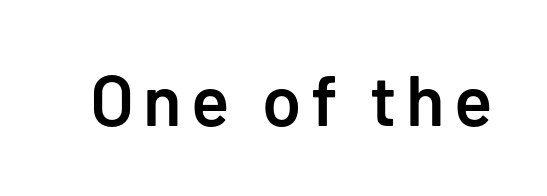
Q: Is the text bold? A: Semi-bold.
Q: Is the text italic (slanted)? A: No, it is upright.
Q: Is the typeface a serif or a sans-serif typeface? A: Sans-serif.
Q: Is the text underlined? A: No.
Q: Width (condensed, normal, or wide)? A: Normal.
Q: Stroke contrast? A: Low.
Q: x-height? A: Medium.
Q: Monospaced? A: No.
